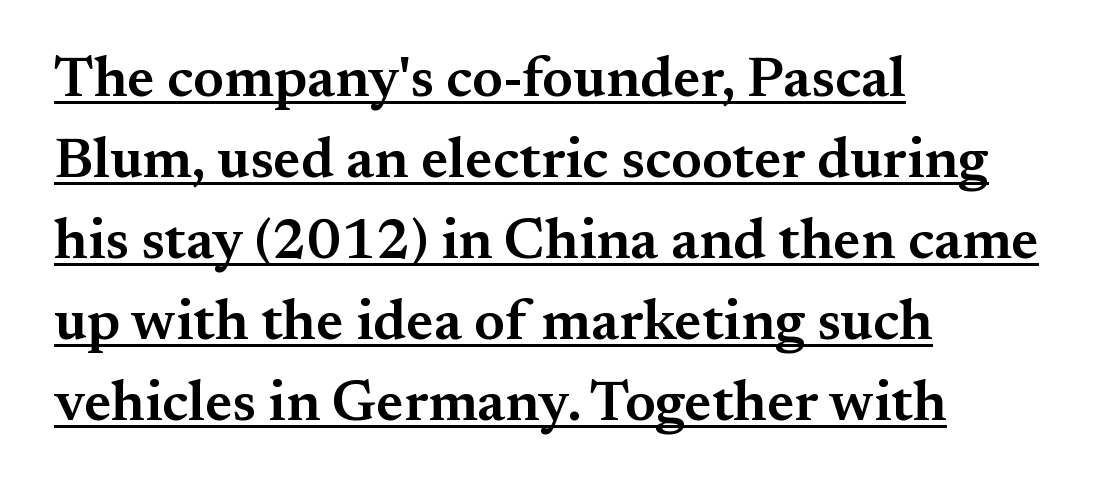
The image shows 57 px semibold serif type, upright; set left-aligned, normal line spacing (1.42x), normal letter spacing, underlined; medium stroke contrast and a small x-height.
